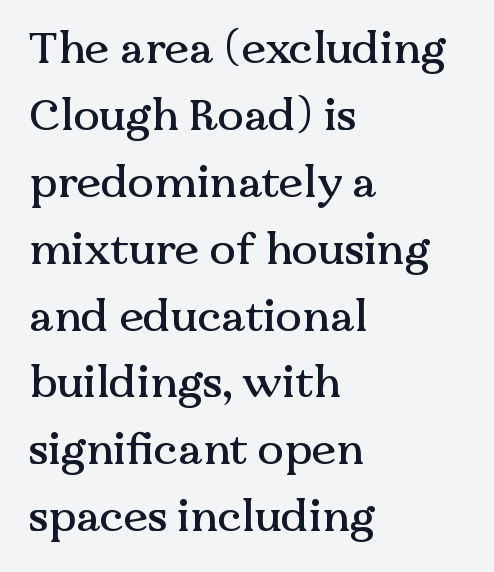
Q: Is the text italic (slanted)? A: No, it is upright.
Q: Is the typeface a serif or a sans-serif typeface? A: Serif.
Q: Is the text underlined? A: No.
Q: How is the paragraph aligned? A: Left-aligned.
Q: Is the spacing between letters normal or unusually wide? A: Normal.
Q: Is the spacing between lines tight, normal or loose? A: Normal.
Q: Width (condensed, normal, or wide)? A: Normal.
Q: Stroke contrast? A: Medium.
Q: x-height? A: Medium.
Q: Monospaced? A: No.
